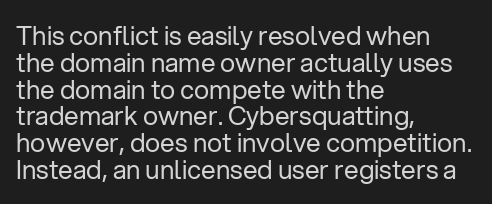
The image shows 26 px text type, upright; set left-aligned, tight line spacing (1.03x), normal letter spacing, not underlined.
